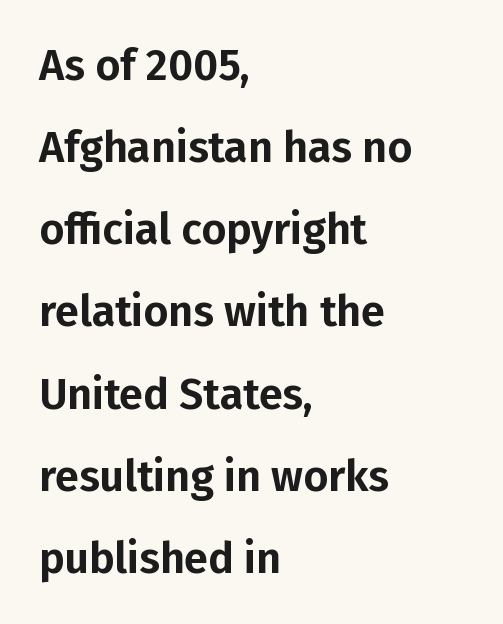
{"serif": "no", "italic": "no", "width": "normal", "stroke_contrast": "low", "x_height": "medium", "monospaced": "no", "underline": "no", "align": "left", "line_spacing": "loose", "line_spacing_ratio": 1.91, "letter_spacing": "normal", "letter_spacing_em": 0.0, "glyph_px": 43}
